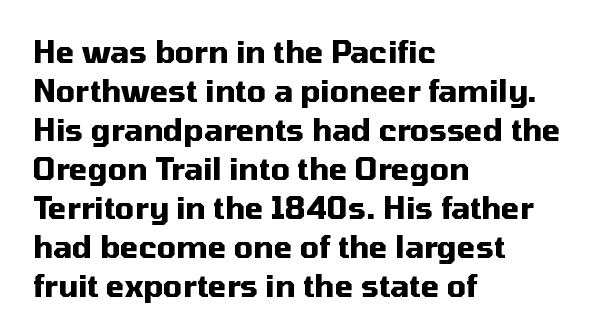
{"serif": "no", "italic": "no", "bold": "yes", "weight": "heavy", "width": "normal", "stroke_contrast": "medium", "x_height": "medium", "monospaced": "no", "underline": "no", "align": "left", "line_spacing": "normal", "line_spacing_ratio": 1.3, "letter_spacing": "normal", "letter_spacing_em": 0.0, "glyph_px": 30}
